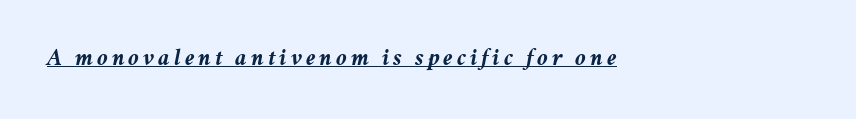
The image shows 24 px bold type, italic (leaning right); set left-aligned, underlined.
